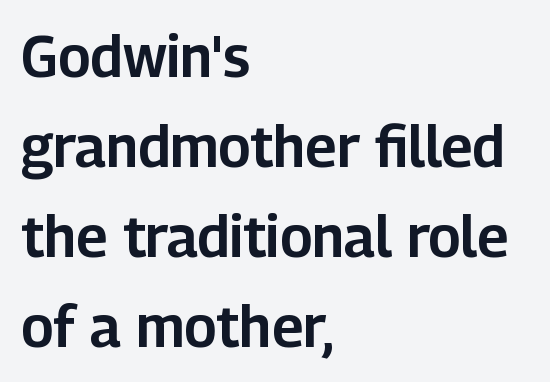
The leading is moderate, giving the passage an even texture. Each letter's strokes conclude bluntly, with no projecting serifs. Check the space under the baseline: it is left empty. Notice how the stems are strictly vertical — no italics here. Alignment: flush left. This sample has the flowing, uneven cadence of proportional lettering.
